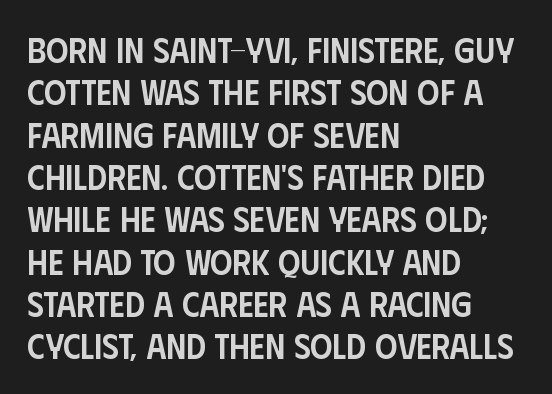
{"serif": "no", "italic": "no", "bold": "semi", "weight": "semibold", "width": "condensed", "stroke_contrast": "low", "x_height": "large", "monospaced": "no", "underline": "no", "align": "left", "line_spacing_ratio": 1.21, "letter_spacing": "normal", "letter_spacing_em": 0.0, "glyph_px": 35}
